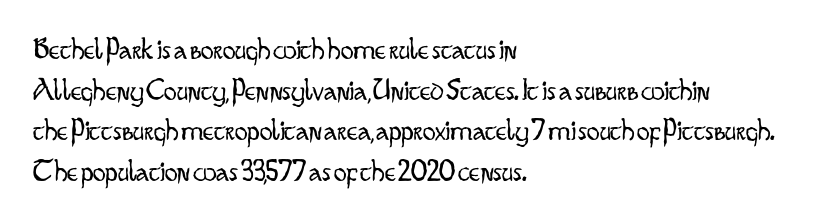
The image shows 32 px light, condensed sans-serif type, upright; set left-aligned, normal line spacing (1.27x), normal letter spacing, not underlined; low stroke contrast and a small x-height.
